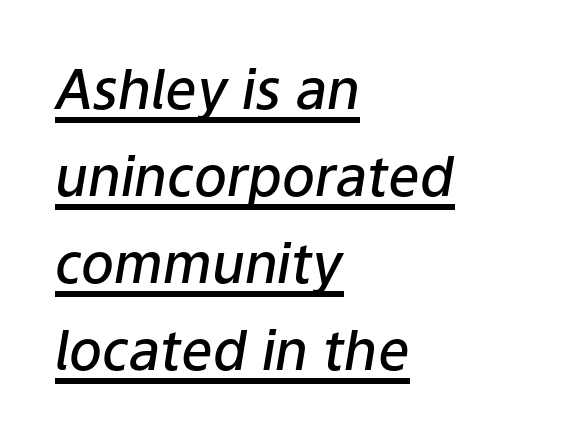
The lines are quadded left. Note the varied advance widths — an 'i' is clearly narrower than an 'm'. The glyphs look as if they've been sheared to an angle. A typesetter would call this zero additional tracking. What's the leading like? Ordinary, nothing unusual.
